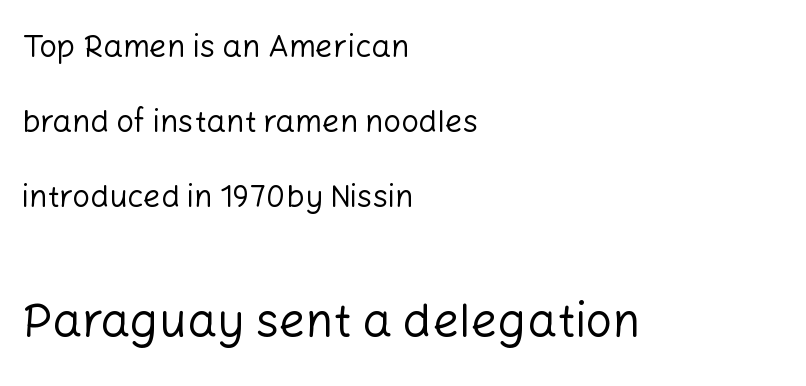
Q: Is the text bold? A: No.
Q: Is the text italic (slanted)? A: No, it is upright.
Q: Is the typeface a serif or a sans-serif typeface? A: Sans-serif.
Q: Is the text underlined? A: No.
Q: How is the paragraph aligned? A: Left-aligned.
Q: Is the spacing between letters normal or unusually wide? A: Normal.
Q: Is the spacing between lines tight, normal or loose? A: Loose.
Q: Which block of text is set in a larger size, the first (top) or the second (bottom)? A: The second (bottom) one.
Q: Width (condensed, normal, or wide)? A: Normal.
Q: Stroke contrast? A: Low.
Q: x-height? A: Medium.
Q: Monospaced? A: No.
